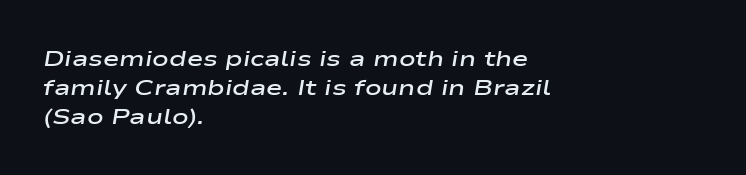
The image shows 22 px text type, italic (leaning right); set left-aligned, normal line spacing (1.31x), normal letter spacing, not underlined.
